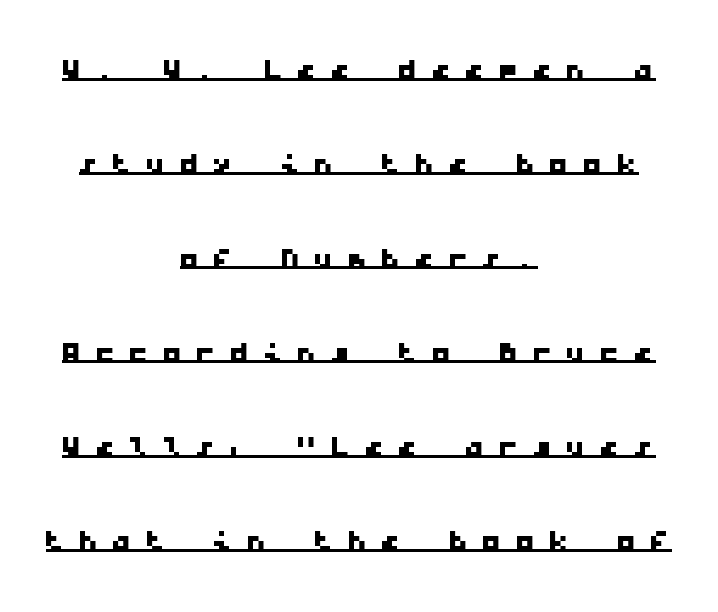
The image shows 41 px wide sans-serif type, monospaced; set centered, loose line spacing (2.3x), unusually wide letter spacing (+0.32 em), underlined; low stroke contrast and a medium x-height.
